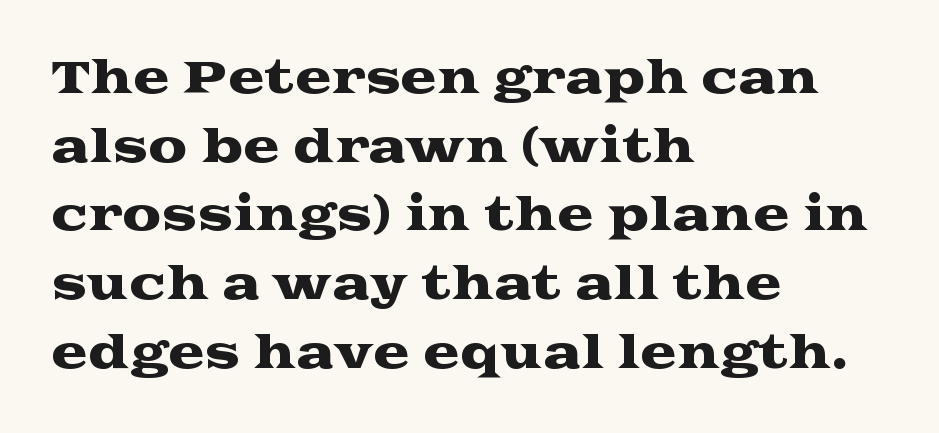
The image shows 44 px wide serif type, upright; set left-aligned, normal line spacing (1.56x), normal letter spacing, not underlined; medium stroke contrast and a medium x-height.
